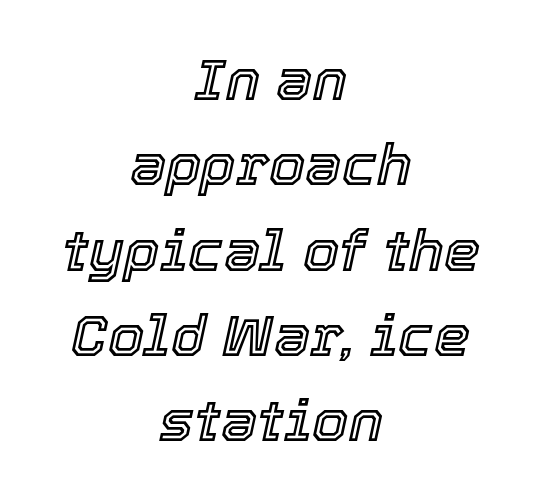
{"italic": "yes", "lean": "right", "slant_degrees": 12, "width": "normal", "x_height": "medium", "monospaced": "no", "underline": "no", "align": "center", "line_spacing": "normal", "line_spacing_ratio": 1.47, "letter_spacing": "normal", "letter_spacing_em": 0.0, "glyph_px": 58}
